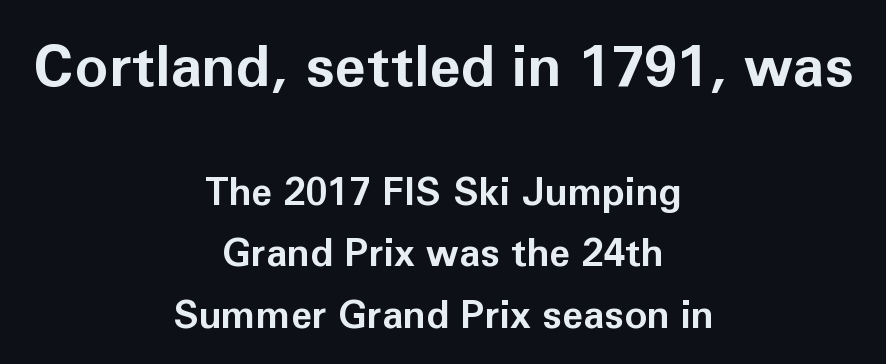
Regarding serifs, this sample does without them. Which chunk is bigger? The first one — the top block dwarfs the bottom. A student would call this center alignment; a typographer would say set centered. Students, note that the glyphs here touch the page at normal intervals. Here the designer chose a conventional face with non-uniform glyph widths. It's the straight-up-and-down kind of type.
